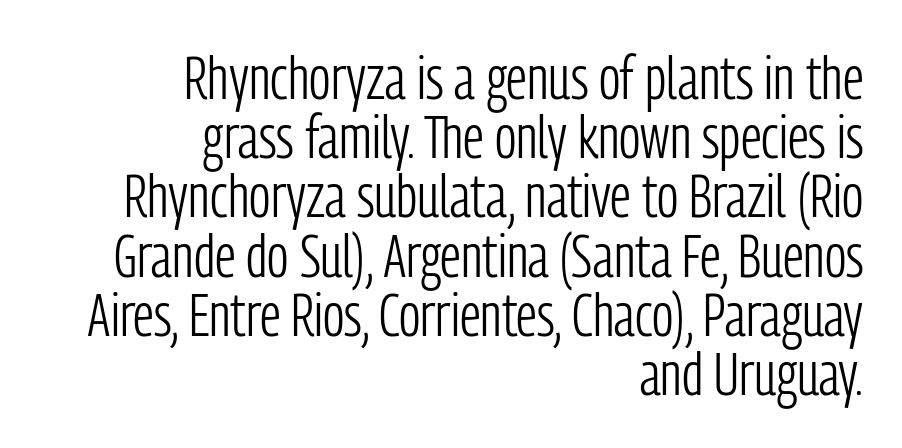
The image shows 61 px light, condensed sans-serif type, upright; set right-aligned, tight line spacing (0.97x), normal letter spacing, not underlined; low stroke contrast and a medium x-height.
